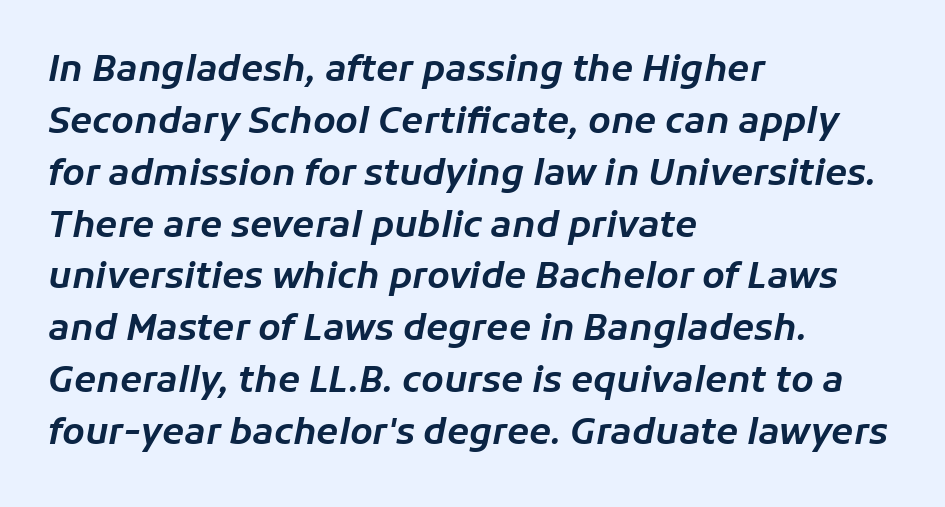
The image shows 36 px text type, italic (leaning right); set left-aligned, normal line spacing (1.44x), normal letter spacing, not underlined; low stroke contrast and a medium x-height.
